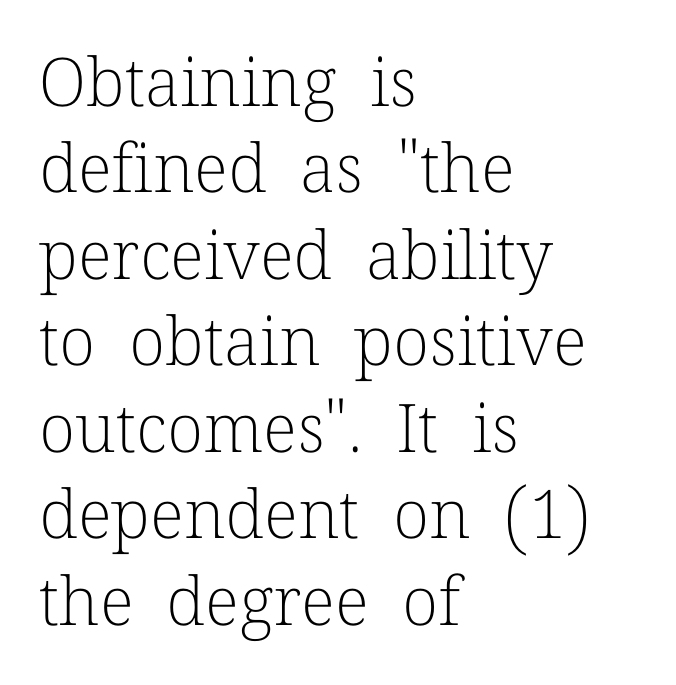
{"serif": "yes", "italic": "no", "bold": "no", "weight": "light", "width": "normal", "stroke_contrast": "low", "x_height": "medium", "monospaced": "no", "underline": "no", "align": "left", "line_spacing": "normal", "line_spacing_ratio": 1.29, "letter_spacing": "normal", "letter_spacing_em": 0.0, "glyph_px": 67}
